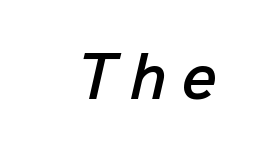
Q: Is the text italic (slanted)? A: Yes, it leans right by about 13 degrees.
Q: Is the text underlined? A: No.
Q: Is the spacing between letters normal or unusually wide? A: Unusually wide.
Q: Width (condensed, normal, or wide)? A: Normal.
Q: Stroke contrast? A: Low.
Q: x-height? A: Medium.
Q: Monospaced? A: No.
